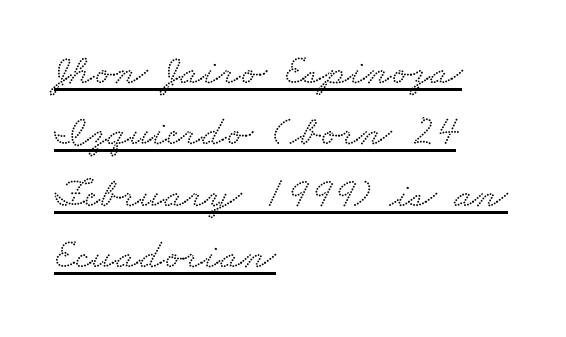
The image shows 43 px wide type; set left-aligned, normal line spacing (1.43x), normal letter spacing, underlined; low stroke contrast and a small x-height.
